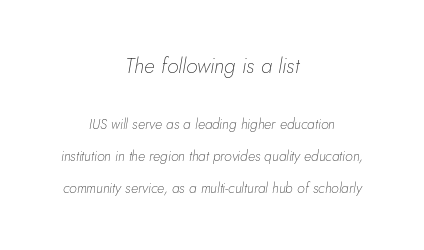
Q: Is the text bold? A: No.
Q: Is the text italic (slanted)? A: Yes, it leans right by about 5 degrees.
Q: Is the text underlined? A: No.
Q: How is the paragraph aligned? A: Centered.
Q: Is the spacing between letters normal or unusually wide? A: Normal.
Q: Is the spacing between lines tight, normal or loose? A: Loose.
Q: Which block of text is set in a larger size, the first (top) or the second (bottom)? A: The first (top) one.
